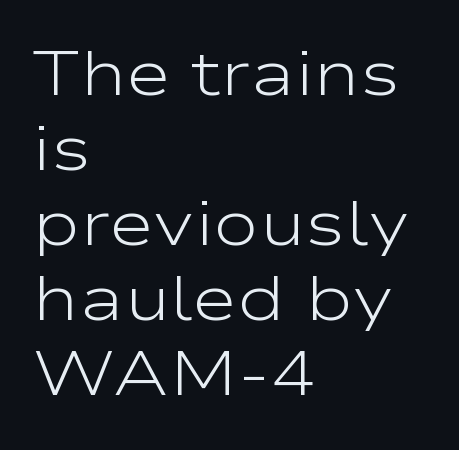
{"serif": "no", "italic": "no", "bold": "no", "weight": "light", "width": "wide", "stroke_contrast": "low", "x_height": "medium", "monospaced": "no", "underline": "no", "align": "left", "line_spacing_ratio": 1.21, "letter_spacing": "normal", "letter_spacing_em": 0.0, "glyph_px": 62}
